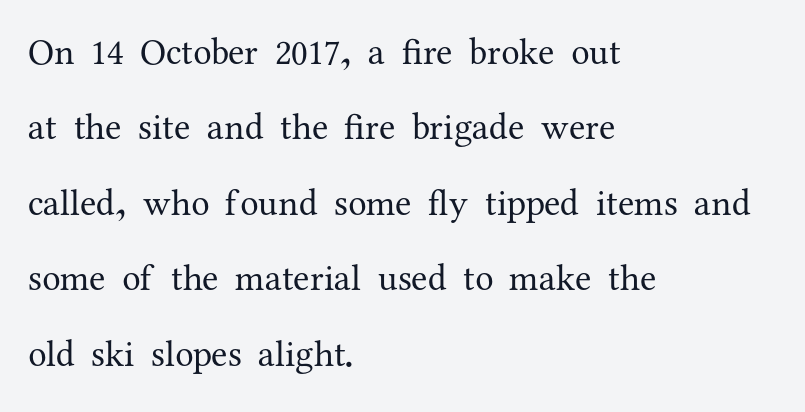
{"serif": "yes", "italic": "no", "bold": "no", "weight": "regular", "width": "normal", "stroke_contrast": "medium", "x_height": "medium", "monospaced": "no", "underline": "no", "align": "left", "line_spacing": "loose", "line_spacing_ratio": 2.04, "letter_spacing": "normal", "letter_spacing_em": 0.0, "glyph_px": 37}
